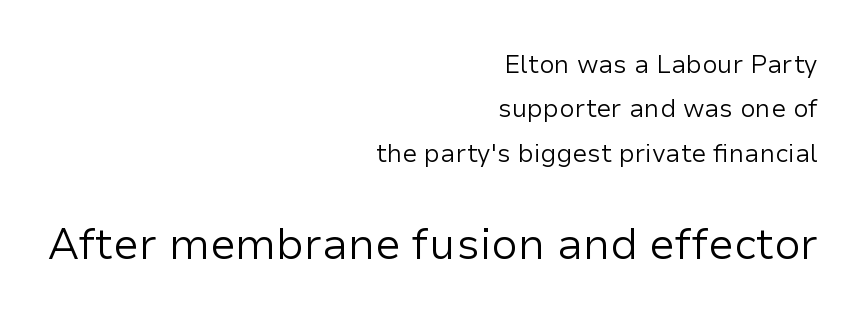
The image shows 43 px regular-weight sans-serif type, upright; set right-aligned, line spacing 1.78x, normal letter spacing, not underlined; the second (bottom) block is 1.72x larger; low stroke contrast and a medium x-height.
